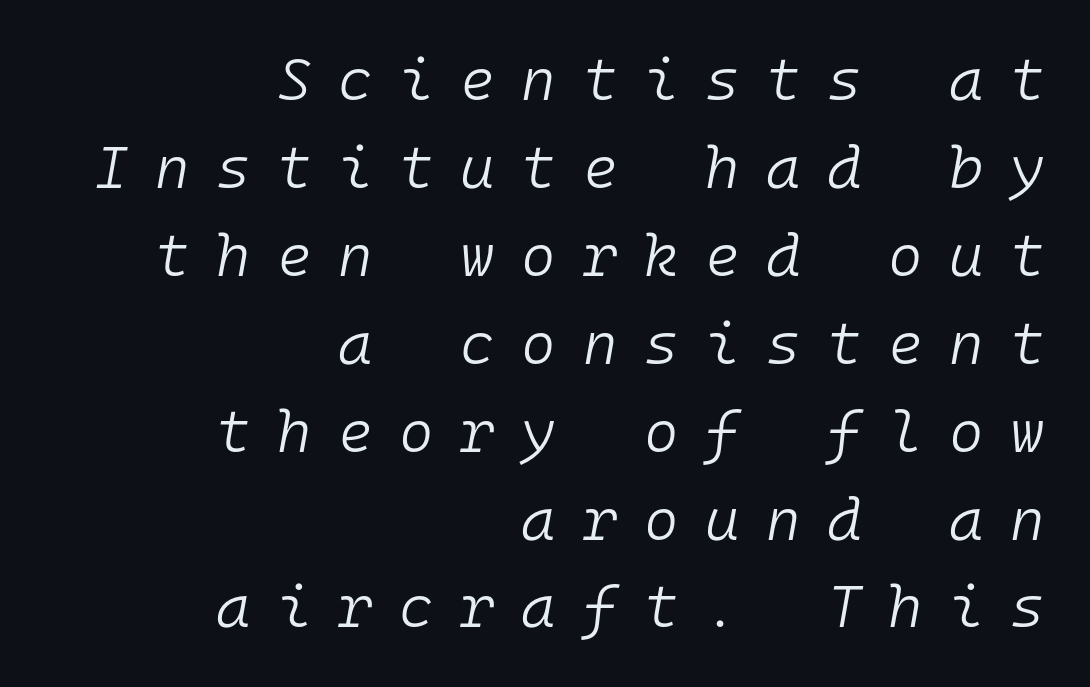
Q: Is the text bold? A: No.
Q: Is the text italic (slanted)? A: Yes, it leans right by about 10 degrees.
Q: Is the text underlined? A: No.
Q: How is the paragraph aligned? A: Right-aligned.
Q: Is the spacing between letters normal or unusually wide? A: Unusually wide.
Q: Is the spacing between lines tight, normal or loose? A: Normal.
Q: Width (condensed, normal, or wide)? A: Normal.
Q: Stroke contrast? A: Low.
Q: x-height? A: Medium.
Q: Monospaced? A: Yes.
